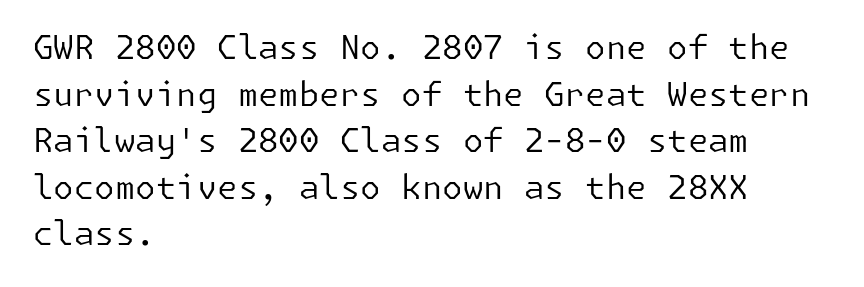
Q: Is the text bold? A: No.
Q: Is the text italic (slanted)? A: No, it is upright.
Q: Is the typeface a serif or a sans-serif typeface? A: Sans-serif.
Q: Is the text underlined? A: No.
Q: How is the paragraph aligned? A: Left-aligned.
Q: Is the spacing between letters normal or unusually wide? A: Normal.
Q: Is the spacing between lines tight, normal or loose? A: Normal.
Q: Width (condensed, normal, or wide)? A: Normal.
Q: Stroke contrast? A: Low.
Q: x-height? A: Medium.
